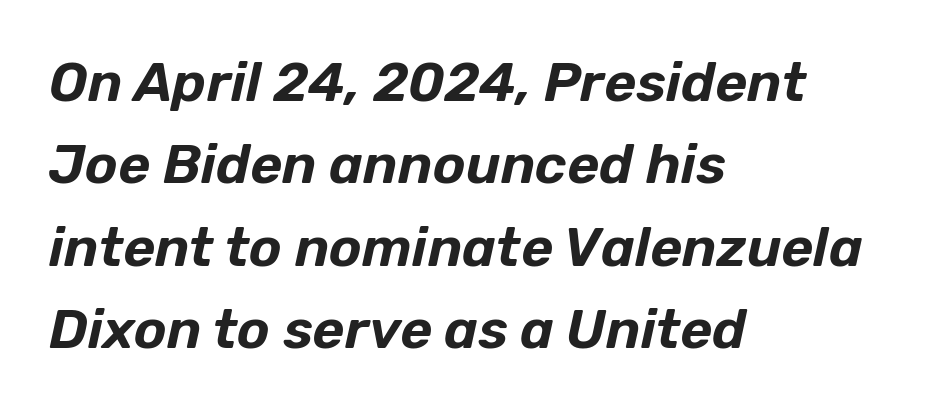
Q: Is the text italic (slanted)? A: Yes, it leans right by about 12 degrees.
Q: Is the text underlined? A: No.
Q: How is the paragraph aligned? A: Left-aligned.
Q: Is the spacing between letters normal or unusually wide? A: Normal.
Q: Is the spacing between lines tight, normal or loose? A: Normal.
Q: Width (condensed, normal, or wide)? A: Normal.
Q: Stroke contrast? A: Low.
Q: x-height? A: Medium.
Q: Monospaced? A: No.
